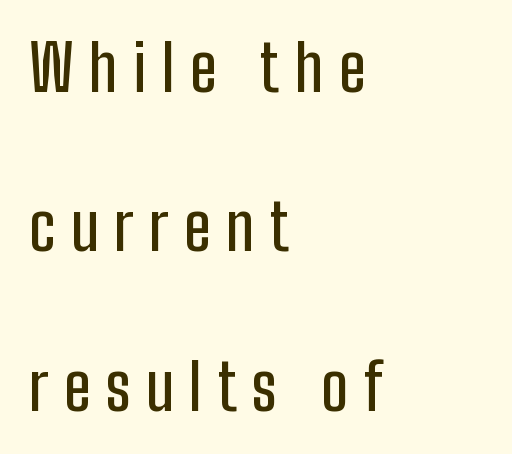
The image shows 64 px condensed sans-serif type, upright; set left-aligned, loose line spacing (2.49x), unusually wide letter spacing (+0.24 em), not underlined; low stroke contrast and a medium x-height.
